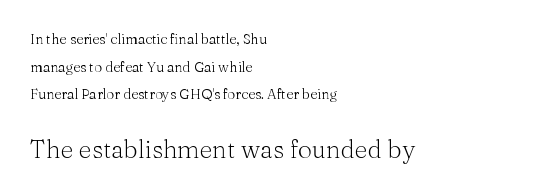
Q: Is the text bold? A: No.
Q: Is the text italic (slanted)? A: No, it is upright.
Q: Is the text underlined? A: No.
Q: How is the paragraph aligned? A: Left-aligned.
Q: Is the spacing between letters normal or unusually wide? A: Normal.
Q: Is the spacing between lines tight, normal or loose? A: Loose.
Q: Which block of text is set in a larger size, the first (top) or the second (bottom)? A: The second (bottom) one.
